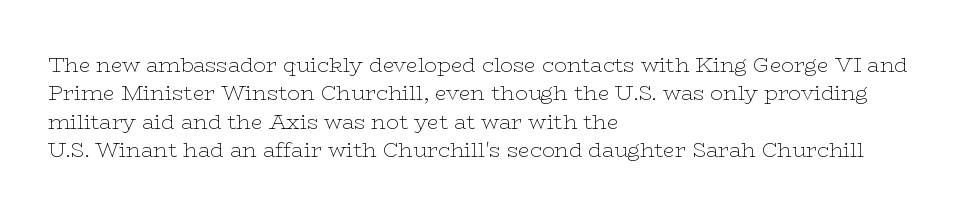
The image shows 21 px text type, upright; set left-aligned, normal line spacing (1.35x), normal letter spacing, not underlined.
